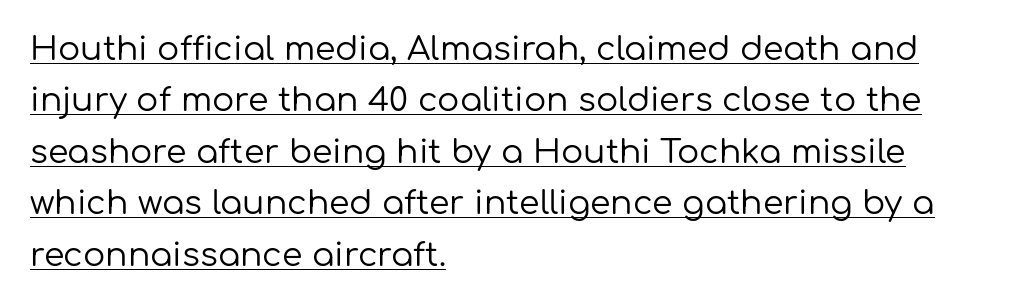
The image shows 33 px regular-weight sans-serif type, upright; set left-aligned, normal line spacing (1.56x), normal letter spacing, underlined; low stroke contrast and a medium x-height.
